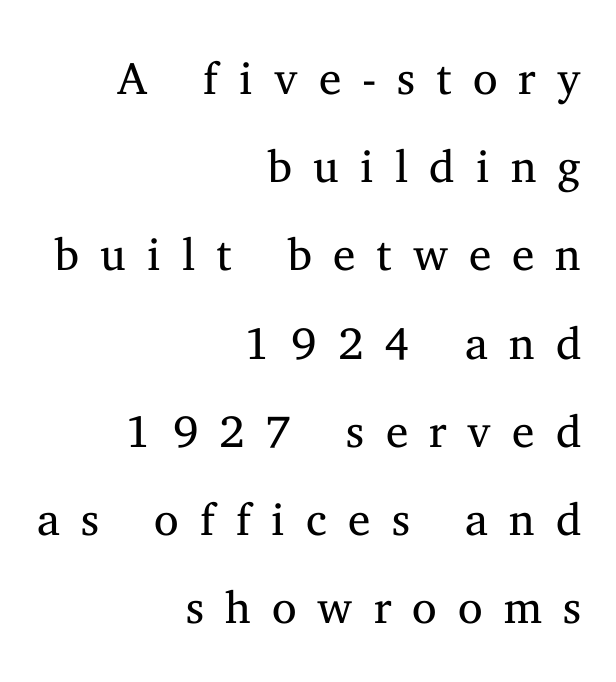
{"serif": "yes", "italic": "no", "bold": "no", "weight": "regular", "width": "normal", "stroke_contrast": "medium", "x_height": "medium", "monospaced": "no", "underline": "no", "align": "right", "line_spacing": "loose", "line_spacing_ratio": 1.96, "letter_spacing": "wide", "letter_spacing_em": 0.47, "glyph_px": 45}
